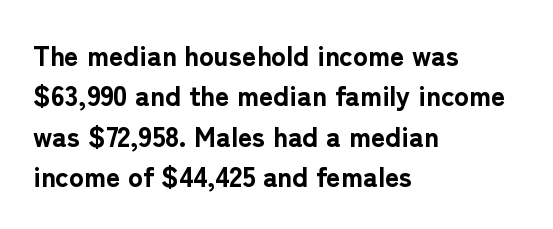
The image shows 28 px bold sans-serif type, upright; set left-aligned, normal line spacing (1.44x), normal letter spacing, not underlined; low stroke contrast and a medium x-height.
